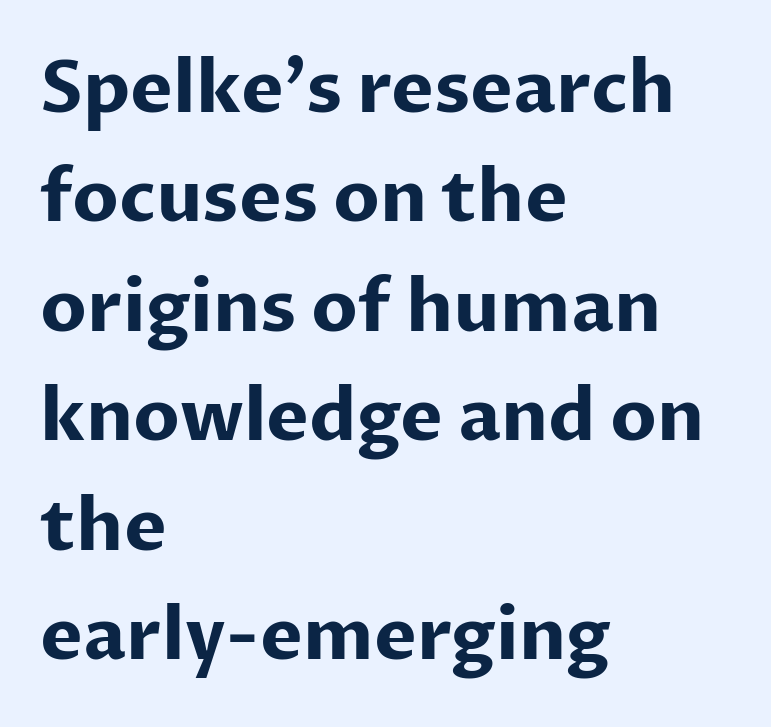
{"serif": "no", "italic": "no", "bold": "yes", "weight": "bold", "width": "normal", "stroke_contrast": "low", "x_height": "medium", "monospaced": "no", "underline": "no", "align": "left", "line_spacing": "normal", "line_spacing_ratio": 1.52, "letter_spacing": "normal", "letter_spacing_em": 0.0, "glyph_px": 72}
